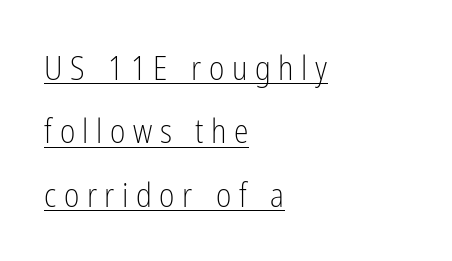
The characters are drawn with everyday or finer stroke widths. The lettering holds an erect, upright posture throughout. The typesetter has applied underlining to the passage shown. The rendering uses natural spacing where letterforms have individual widths.
